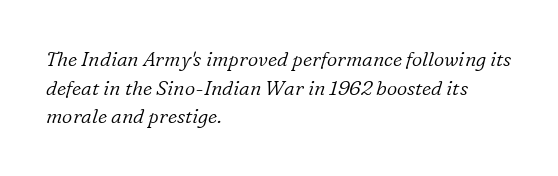
{"italic": "yes", "lean": "right", "slant_degrees": 16, "bold": "no", "underline": "no", "align": "left", "line_spacing": "normal", "line_spacing_ratio": 1.43, "letter_spacing": "normal", "letter_spacing_em": 0.0, "glyph_px": 20}
